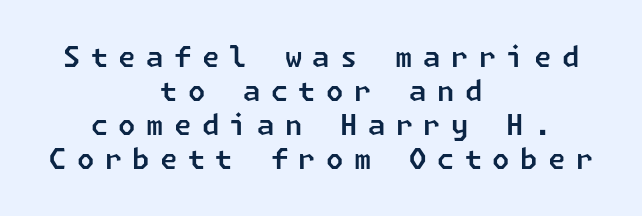
The rag falls on both sides of this text block equally. This is sans-serif lettering, the kind often seen on screens and signage. The horizontal fit of the characters is loose and conspicuously gappy. Lines of text with bare space underneath.
